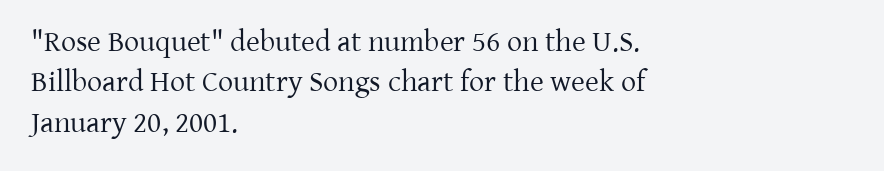
Think of a printed novel: that variable character pitch is what you see here. Glyph-to-glyph distance matches everyday printed text. The space directly below the letters is spotless. Characters remain perfectly vertical along every line. Nothing heavy about these letters — not bold at all.
